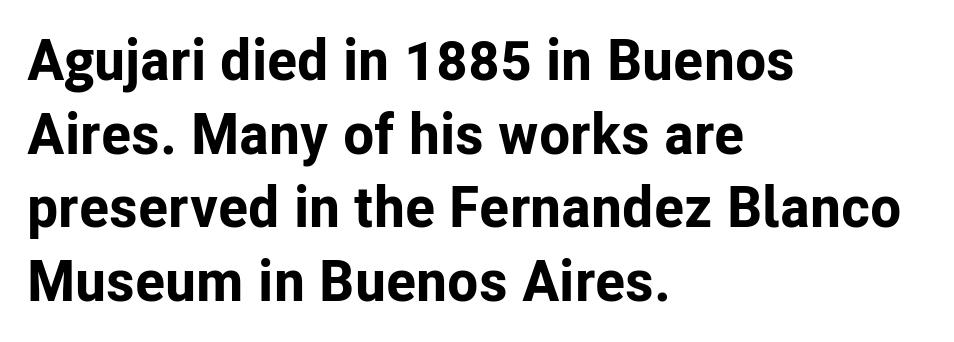
{"serif": "no", "italic": "no", "bold": "yes", "weight": "bold", "width": "normal", "stroke_contrast": "low", "x_height": "medium", "monospaced": "no", "underline": "no", "align": "left", "line_spacing": "normal", "line_spacing_ratio": 1.29, "letter_spacing": "normal", "letter_spacing_em": 0.0, "glyph_px": 57}
